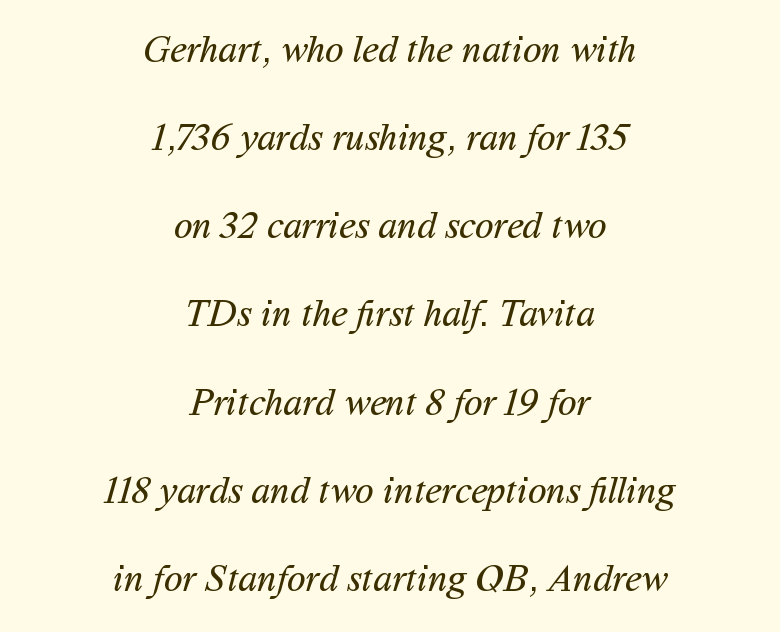
{"serif": "no", "bold": "no", "weight": "regular", "width": "normal", "stroke_contrast": "medium", "x_height": "medium", "monospaced": "no", "underline": "no", "align": "center", "line_spacing": "loose", "line_spacing_ratio": 2.32, "letter_spacing": "normal", "letter_spacing_em": 0.0, "glyph_px": 38}
